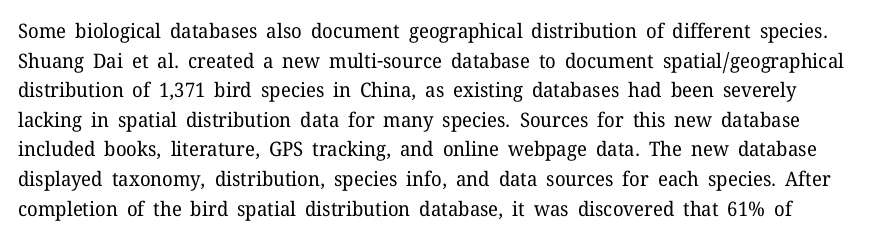
Q: Is the text bold? A: No.
Q: Is the text italic (slanted)? A: No, it is upright.
Q: Is the text underlined? A: No.
Q: Is the spacing between letters normal or unusually wide? A: Normal.
Q: Is the spacing between lines tight, normal or loose? A: Normal.
